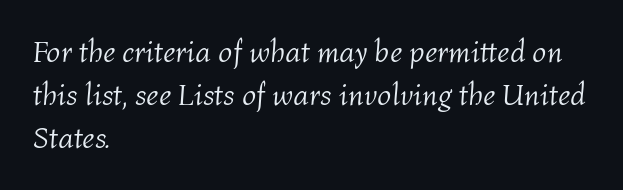
Q: Is the text bold? A: No.
Q: Is the text italic (slanted)? A: Yes, it leans right by about 4 degrees.
Q: Is the text underlined? A: No.
Q: How is the paragraph aligned? A: Left-aligned.
Q: Is the spacing between letters normal or unusually wide? A: Normal.
Q: Is the spacing between lines tight, normal or loose? A: Normal.
Q: Width (condensed, normal, or wide)? A: Normal.
Q: Stroke contrast? A: Medium.
Q: x-height? A: Medium.
Q: Monospaced? A: No.
